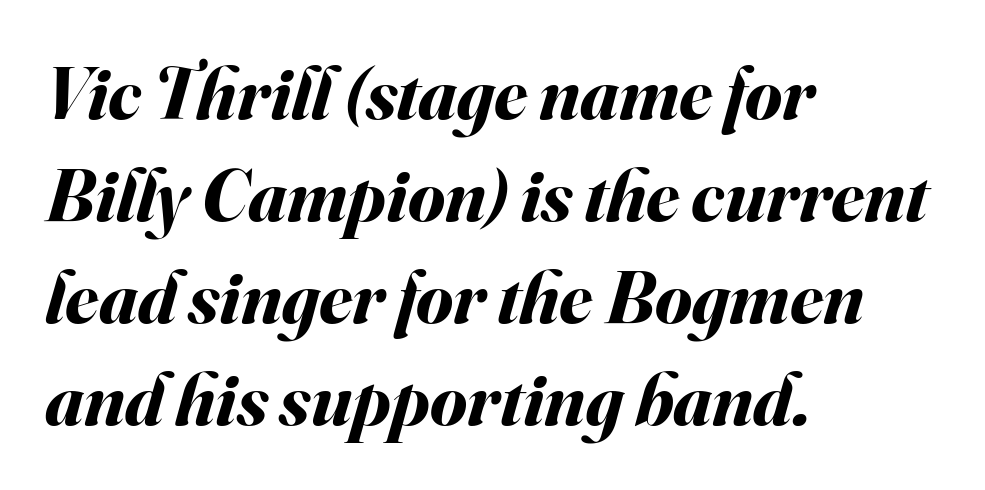
Q: Is the text bold? A: Yes.
Q: Is the text italic (slanted)? A: Yes, it leans right by about 16 degrees.
Q: Is the text underlined? A: No.
Q: How is the paragraph aligned? A: Left-aligned.
Q: Is the spacing between letters normal or unusually wide? A: Normal.
Q: Is the spacing between lines tight, normal or loose? A: Normal.
Q: Width (condensed, normal, or wide)? A: Normal.
Q: Stroke contrast? A: Medium.
Q: x-height? A: Small.
Q: Monospaced? A: No.
